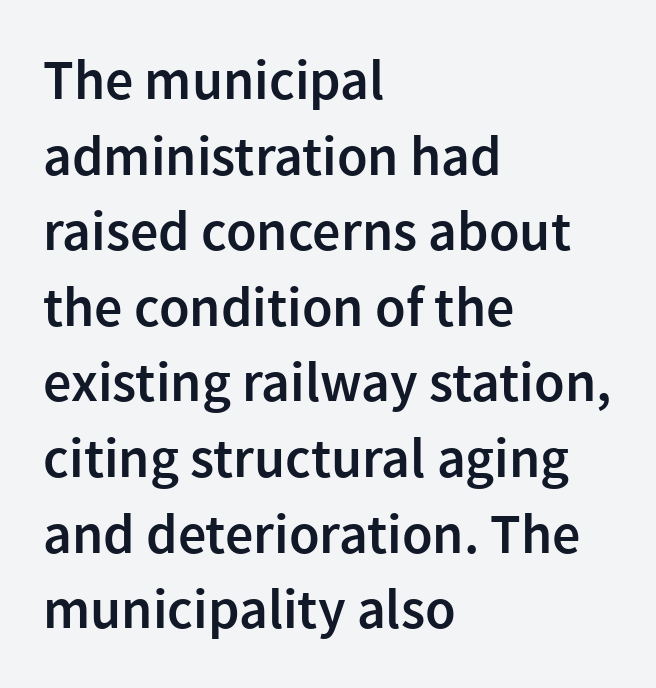
Q: Is the text bold? A: Semi-bold.
Q: Is the text italic (slanted)? A: No, it is upright.
Q: Is the typeface a serif or a sans-serif typeface? A: Sans-serif.
Q: Is the text underlined? A: No.
Q: How is the paragraph aligned? A: Left-aligned.
Q: Is the spacing between letters normal or unusually wide? A: Normal.
Q: Is the spacing between lines tight, normal or loose? A: Normal.
Q: Width (condensed, normal, or wide)? A: Normal.
Q: x-height? A: Medium.
Q: Monospaced? A: No.
